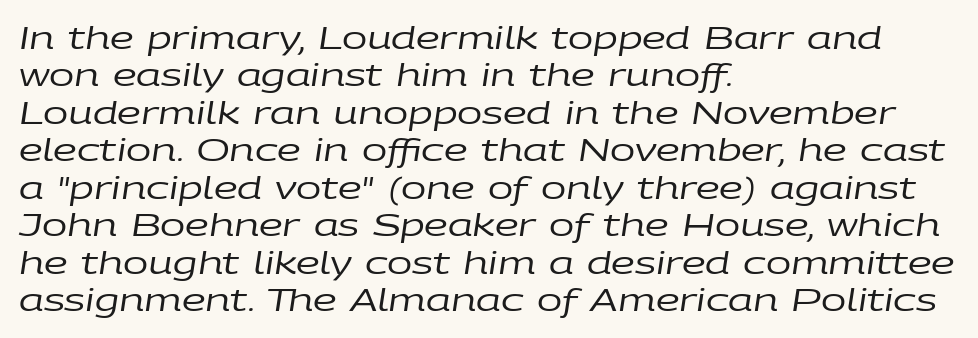
In CSS terms this would be text-align: left. The cut favours lightness, reaching ordinary text weight at its darkest. Designer's note — italics engaged. Note the varied advance widths — an 'i' is clearly narrower than an 'm'. The foot of each line stays bare and open.
